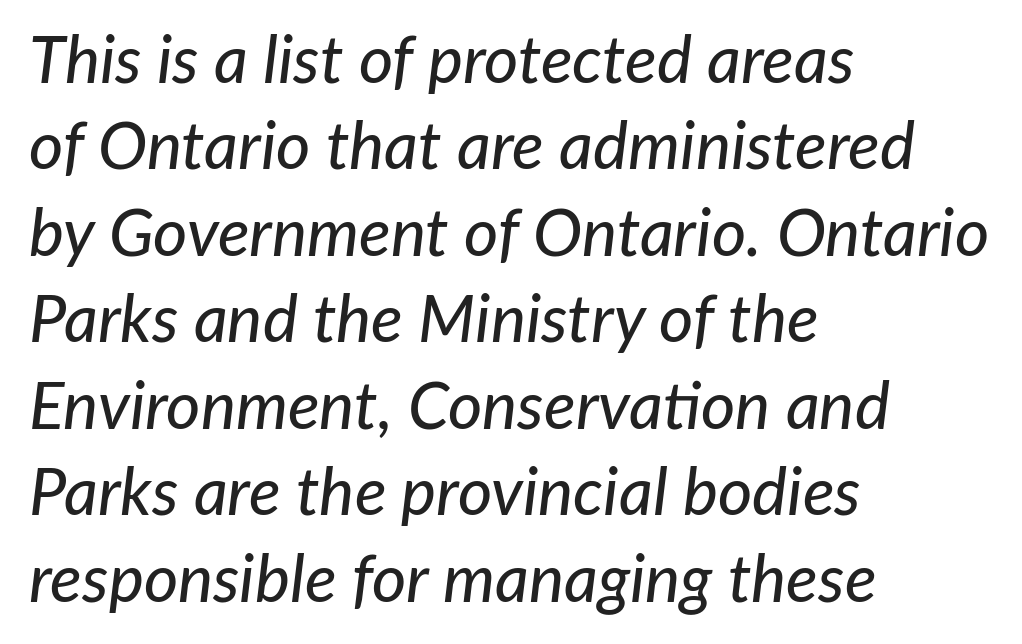
Q: Is the text italic (slanted)? A: Yes, it leans right by about 7 degrees.
Q: Is the text underlined? A: No.
Q: How is the paragraph aligned? A: Left-aligned.
Q: Is the spacing between letters normal or unusually wide? A: Normal.
Q: Is the spacing between lines tight, normal or loose? A: Normal.
Q: Width (condensed, normal, or wide)? A: Normal.
Q: Stroke contrast? A: Low.
Q: x-height? A: Medium.
Q: Monospaced? A: No.
